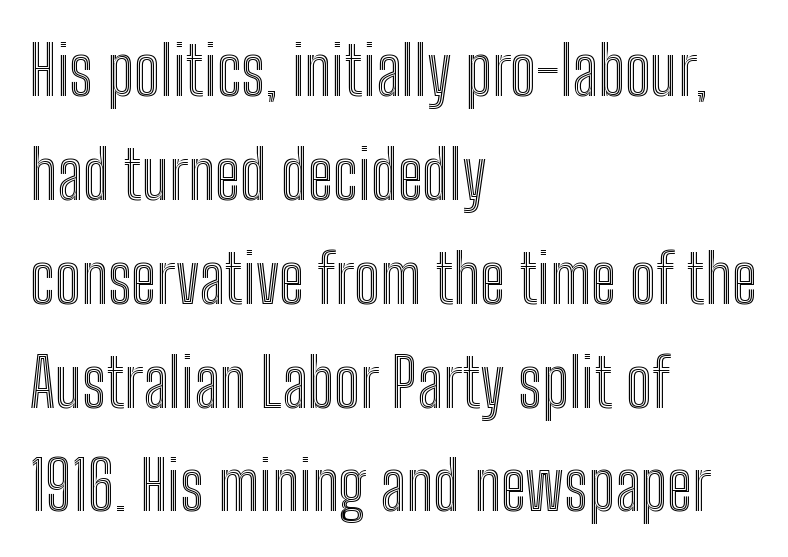
Every row of glyphs begins at an identical x-position on the left. Each letter keeps its own natural width here, so spacing adapts to shape. The specimen omits any rule beneath the text block's lines. Nobody touched the tracking dial on this one.
